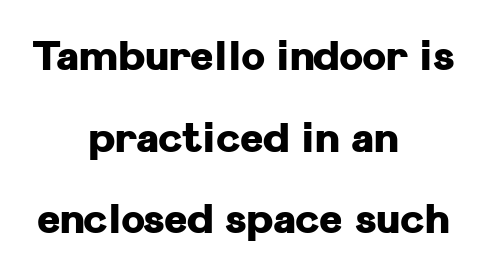
Q: Is the text bold? A: Yes.
Q: Is the text italic (slanted)? A: No, it is upright.
Q: Is the typeface a serif or a sans-serif typeface? A: Sans-serif.
Q: Is the text underlined? A: No.
Q: How is the paragraph aligned? A: Centered.
Q: Is the spacing between letters normal or unusually wide? A: Normal.
Q: Is the spacing between lines tight, normal or loose? A: Loose.
Q: Width (condensed, normal, or wide)? A: Normal.
Q: Stroke contrast? A: Low.
Q: x-height? A: Medium.
Q: Monospaced? A: No.
